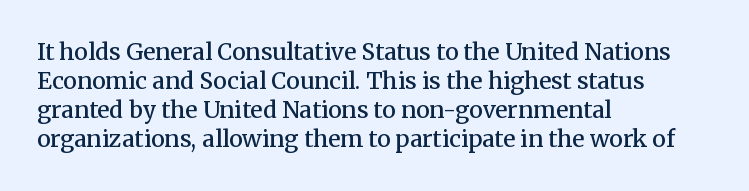
Q: Is the text bold? A: Semi-bold.
Q: Is the text italic (slanted)? A: No, it is upright.
Q: Is the text underlined? A: No.
Q: How is the paragraph aligned? A: Left-aligned.
Q: Is the spacing between letters normal or unusually wide? A: Normal.
Q: Is the spacing between lines tight, normal or loose? A: Normal.
